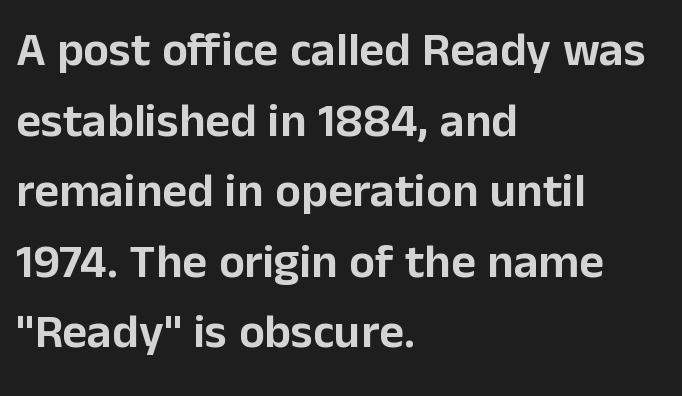
The specimen omits any rule beneath the text block's lines. Visually the block forms a straight wall on the left and a jagged coastline on the right. Do the letters lean? They stand straight. The gaps between neighbouring characters are ordinary and unremarkable. These lines are rendered in a variable-pitch font. Compared with typical paragraphs, the rows here are spaced about the same.
